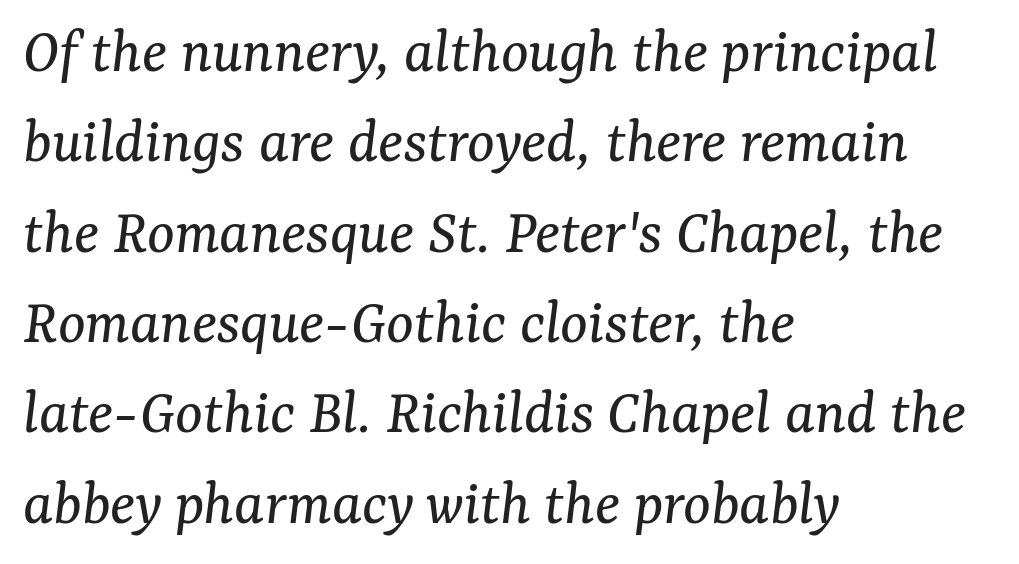
{"serif": "yes", "italic": "yes", "lean": "right", "slant_degrees": 7, "bold": "no", "weight": "regular", "width": "normal", "stroke_contrast": "medium", "x_height": "medium", "monospaced": "no", "underline": "no", "align": "left", "line_spacing": "normal", "line_spacing_ratio": 1.39, "letter_spacing": "normal", "letter_spacing_em": 0.0, "glyph_px": 65}
